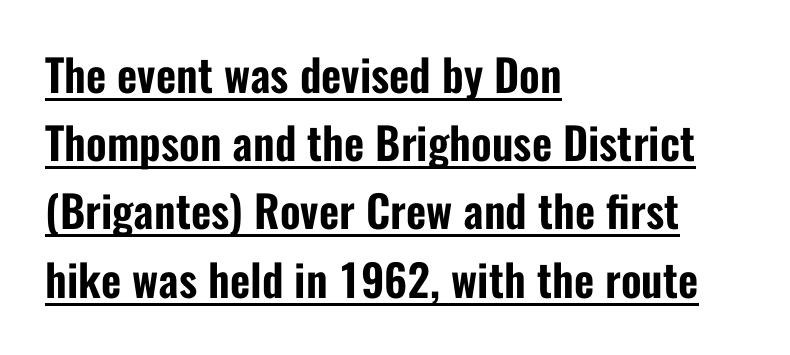
The image shows 44 px condensed sans-serif type, upright; set left-aligned, normal line spacing (1.55x), normal letter spacing, underlined; low stroke contrast and a medium x-height.
